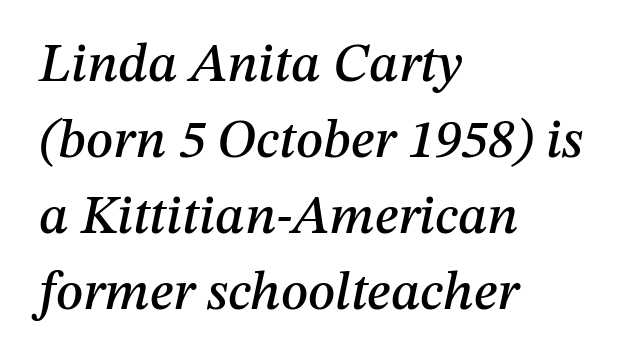
Baseline-to-baseline distance is the conventional proportion of letter height. Is the type slanted? Yes — the strokes lean at a clear angle. The rendering keeps characters at their native spacing. Clear beneath every line of the passage. Is this a fixed-width face? No — the glyphs have proportional, varying widths. Teacher's note: observe the even left margin — that is flush-left alignment.
